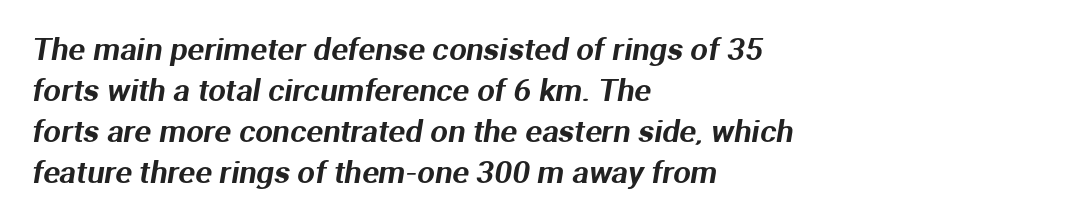
Each letter keeps its own natural width here, so spacing adapts to shape. The zone under the glyphs is completely vacant. The tracking reads as untouched default to a designer's eye. Does the copy run flush right? No — it runs flush left.
